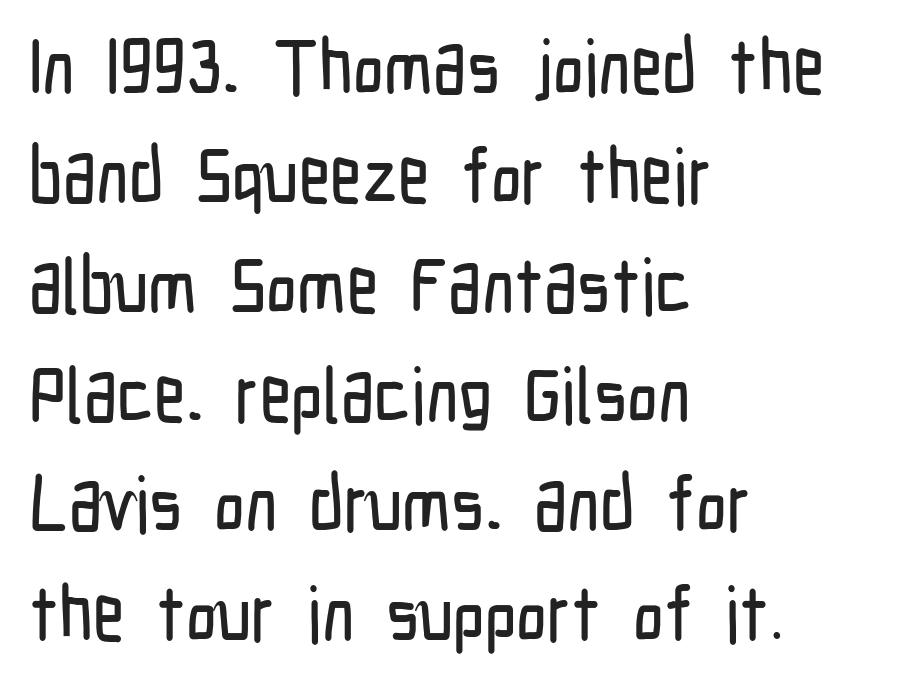
{"serif": "no", "italic": "no", "width": "condensed", "stroke_contrast": "low", "x_height": "medium", "monospaced": "no", "underline": "no", "align": "left", "line_spacing": "normal", "line_spacing_ratio": 1.42, "letter_spacing": "normal", "letter_spacing_em": 0.0, "glyph_px": 77}
